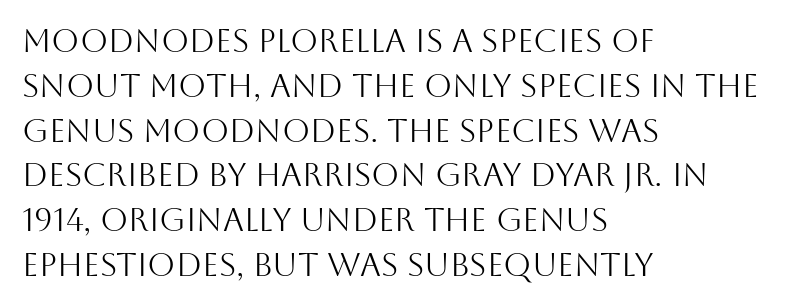
The cut favours lightness, reaching ordinary text weight at its darkest. Between one letter and the next there's only the usual sliver of space. Vertical strokes here are truly vertical. Leftover space on each line is placed entirely after the last word.
